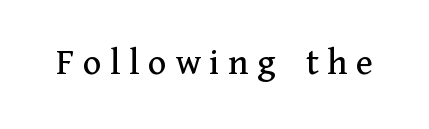
The image shows 38 px serif type, upright; set unusually wide letter spacing (+0.23 em), not underlined; medium stroke contrast and a medium x-height.
